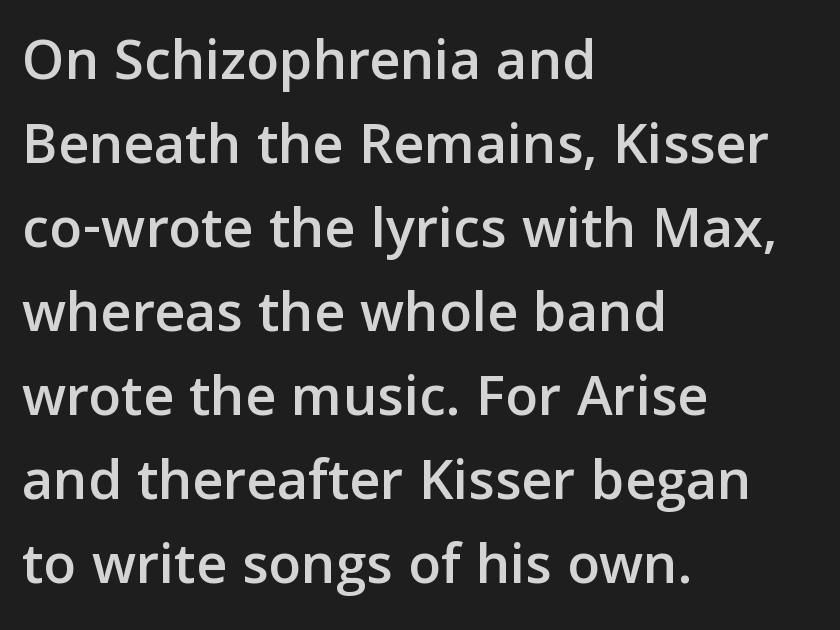
{"serif": "no", "italic": "no", "width": "normal", "stroke_contrast": "low", "x_height": "medium", "monospaced": "no", "underline": "no", "align": "left", "line_spacing": "normal", "line_spacing_ratio": 1.4, "letter_spacing": "normal", "letter_spacing_em": 0.0, "glyph_px": 60}
